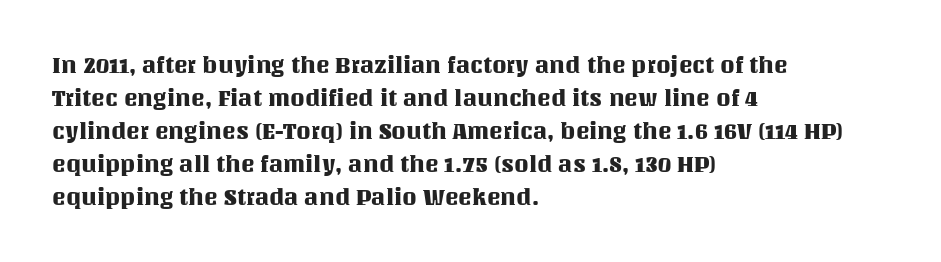
{"italic": "no", "underline": "no", "align": "left", "line_spacing": "normal", "line_spacing_ratio": 1.43, "letter_spacing": "normal", "letter_spacing_em": 0.0, "glyph_px": 23}
